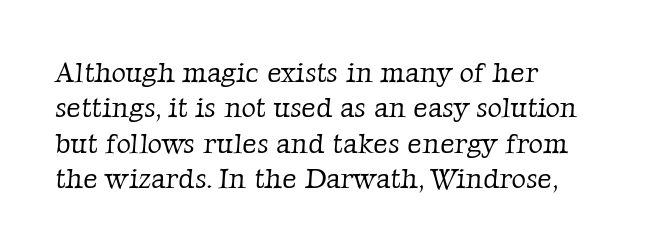
{"serif": "yes", "bold": "no", "weight": "light", "width": "normal", "stroke_contrast": "low", "x_height": "medium", "monospaced": "no", "underline": "no", "align": "left", "line_spacing": "normal", "line_spacing_ratio": 1.26, "letter_spacing": "normal", "letter_spacing_em": 0.0, "glyph_px": 28}
